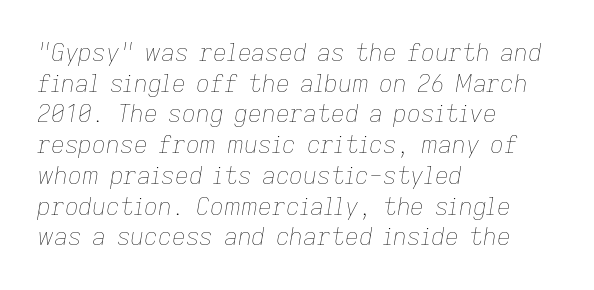
The image shows 24 px text type, italic (leaning right); set left-aligned, normal line spacing (1.28x), normal letter spacing, not underlined.
